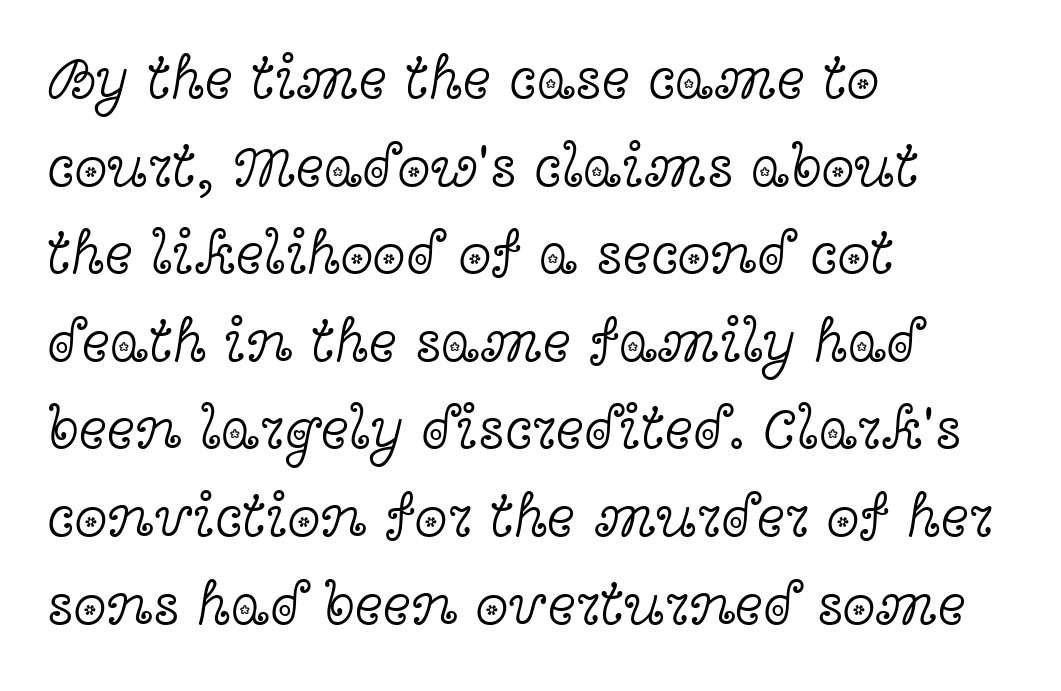
Q: Is the text bold? A: No.
Q: Is the text italic (slanted)? A: No, it is upright.
Q: Is the typeface a serif or a sans-serif typeface? A: Serif.
Q: Is the text underlined? A: No.
Q: How is the paragraph aligned? A: Left-aligned.
Q: Is the spacing between letters normal or unusually wide? A: Normal.
Q: Is the spacing between lines tight, normal or loose? A: Normal.
Q: Width (condensed, normal, or wide)? A: Wide.
Q: x-height? A: Medium.
Q: Monospaced? A: No.
